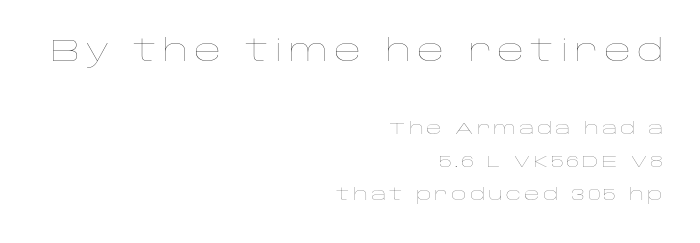
Q: Is the text bold? A: No.
Q: Is the text italic (slanted)? A: No, it is upright.
Q: Is the text underlined? A: No.
Q: How is the paragraph aligned? A: Right-aligned.
Q: Is the spacing between lines tight, normal or loose? A: Loose.
Q: Which block of text is set in a larger size, the first (top) or the second (bottom)? A: The first (top) one.
Q: Width (condensed, normal, or wide)? A: Wide.
Q: Stroke contrast? A: Low.
Q: x-height? A: Large.
Q: Monospaced? A: No.
